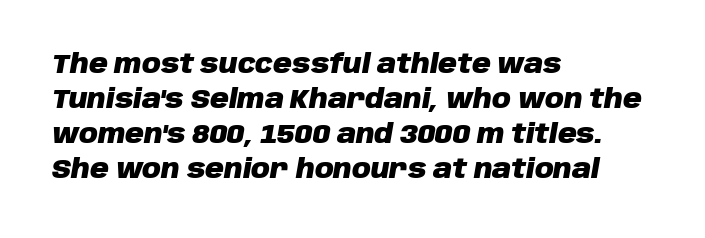
Q: Is the text bold? A: Yes.
Q: Is the text italic (slanted)? A: Yes, it leans right by about 10 degrees.
Q: Is the text underlined? A: No.
Q: How is the paragraph aligned? A: Left-aligned.
Q: Is the spacing between letters normal or unusually wide? A: Normal.
Q: Is the spacing between lines tight, normal or loose? A: Normal.
